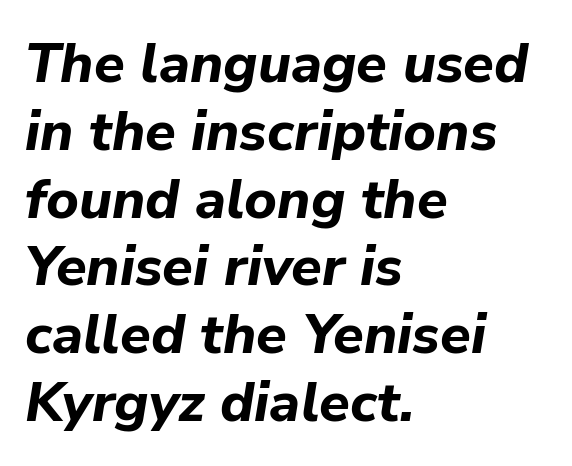
Leftover space on each line is placed entirely after the last word. Underlining? Definitely not there. Compared with ordinary roman type, these characters are visibly tilted. This rendering leaves character spacing at its baseline value.
